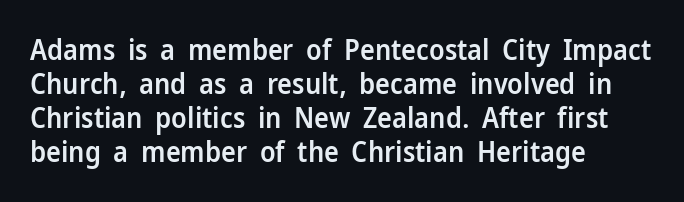
{"serif": "no", "italic": "no", "bold": "semi", "weight": "semibold", "width": "normal", "stroke_contrast": "low", "x_height": "medium", "monospaced": "no", "underline": "no", "align": "left", "line_spacing_ratio": 1.22, "letter_spacing": "normal", "letter_spacing_em": 0.0, "glyph_px": 28}
